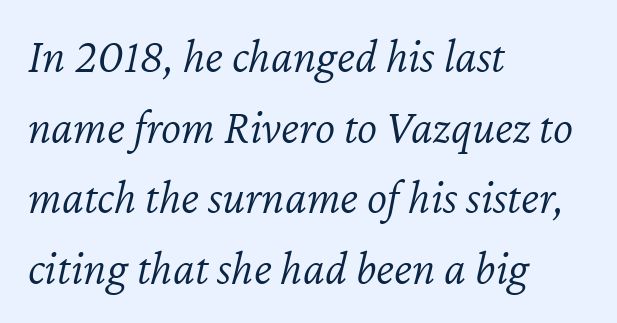
The image shows 48 px light type, italic (leaning right); set left-aligned, normal line spacing (1.47x), normal letter spacing, not underlined; low stroke contrast and a medium x-height.
